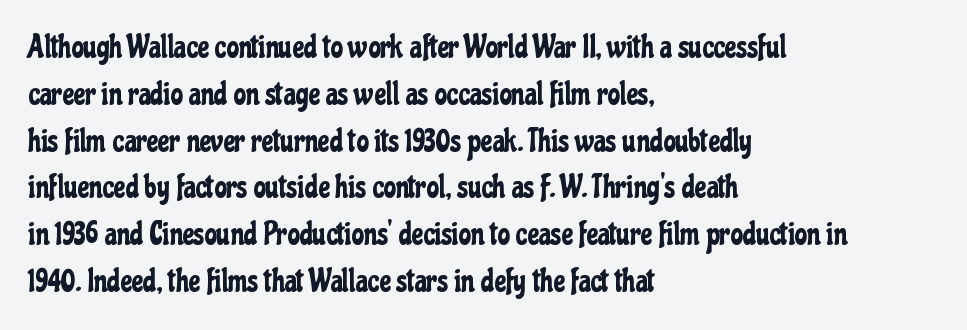
The image shows 31 px condensed sans-serif type, upright; set left-aligned, normal line spacing (1.51x), normal letter spacing, not underlined; low stroke contrast and a medium x-height.
